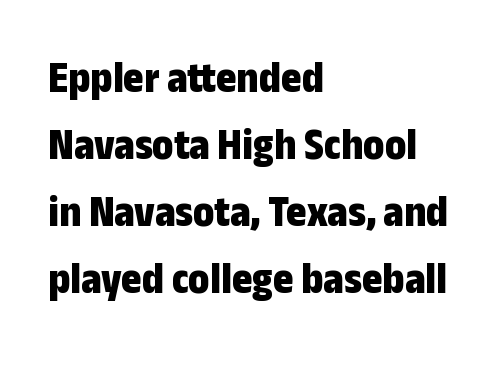
{"serif": "no", "italic": "no", "bold": "yes", "weight": "bold", "width": "condensed", "stroke_contrast": "low", "x_height": "medium", "monospaced": "no", "underline": "no", "align": "left", "line_spacing": "normal", "line_spacing_ratio": 1.52, "letter_spacing": "normal", "letter_spacing_em": 0.0, "glyph_px": 44}
